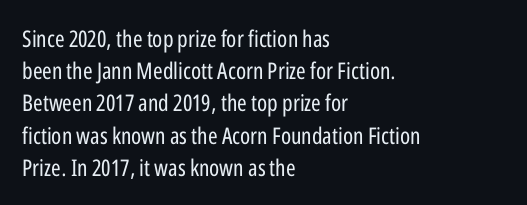
Regarding leading, the lines here are spaced in the standard way. The setting favours the left margin, as ordinary paragraphs usually do. The typeface has the unassuming heft of standard copy or less. The tracking reads as untouched default to a designer's eye. Type without underlining. Vertical strokes here are truly vertical.
